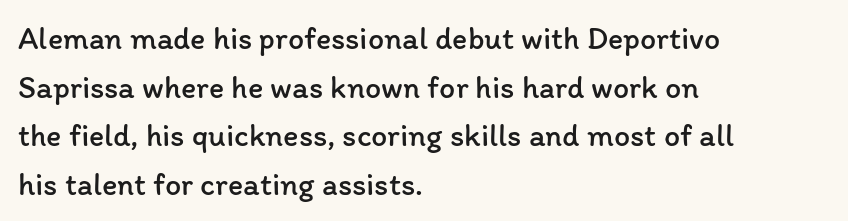
Q: Is the text bold? A: No.
Q: Is the text italic (slanted)? A: No, it is upright.
Q: Is the text underlined? A: No.
Q: How is the paragraph aligned? A: Left-aligned.
Q: Is the spacing between letters normal or unusually wide? A: Normal.
Q: Is the spacing between lines tight, normal or loose? A: Normal.
Q: Width (condensed, normal, or wide)? A: Normal.
Q: Stroke contrast? A: Low.
Q: x-height? A: Medium.
Q: Monospaced? A: No.
